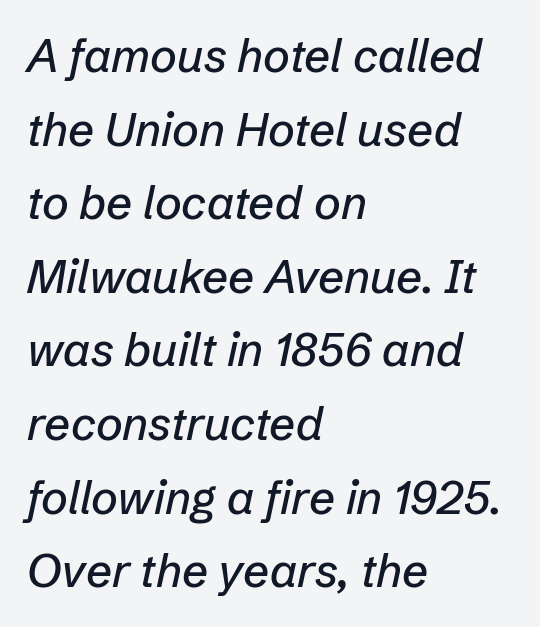
{"italic": "yes", "lean": "right", "slant_degrees": 12, "width": "normal", "stroke_contrast": "low", "x_height": "medium", "monospaced": "no", "underline": "no", "align": "left", "line_spacing": "normal", "line_spacing_ratio": 1.6, "letter_spacing": "normal", "letter_spacing_em": 0.0, "glyph_px": 46}
